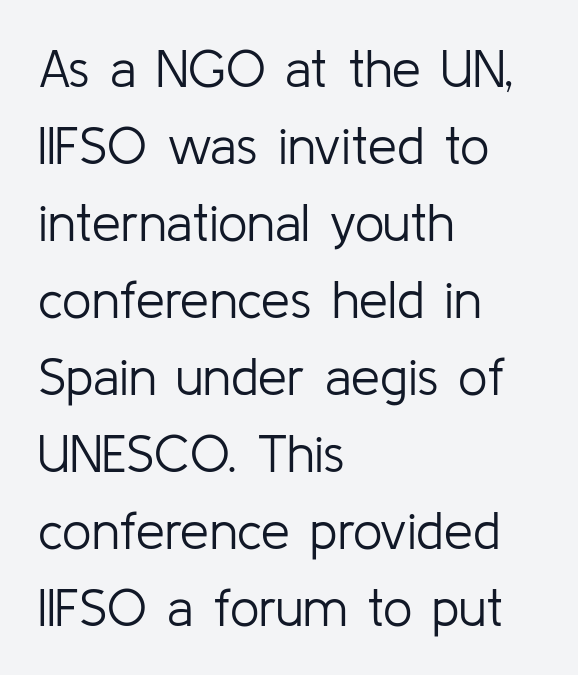
{"serif": "no", "italic": "no", "bold": "no", "weight": "light", "width": "normal", "stroke_contrast": "low", "x_height": "medium", "monospaced": "no", "underline": "no", "align": "left", "line_spacing": "normal", "line_spacing_ratio": 1.48, "letter_spacing": "normal", "letter_spacing_em": 0.0, "glyph_px": 52}
